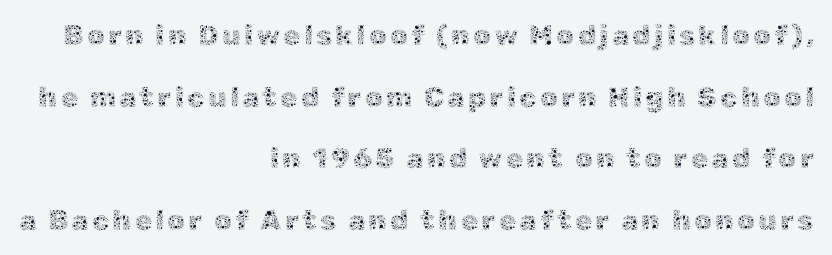
Ink coverage per letter is moderate at most. Unlike italic type, these characters show no tilt at all. The face used here is proportionally spaced, like ordinary book or web type. Lines of text with bare space underneath. Vertical spacing — loose. Line ends are locked; line starts wander.
